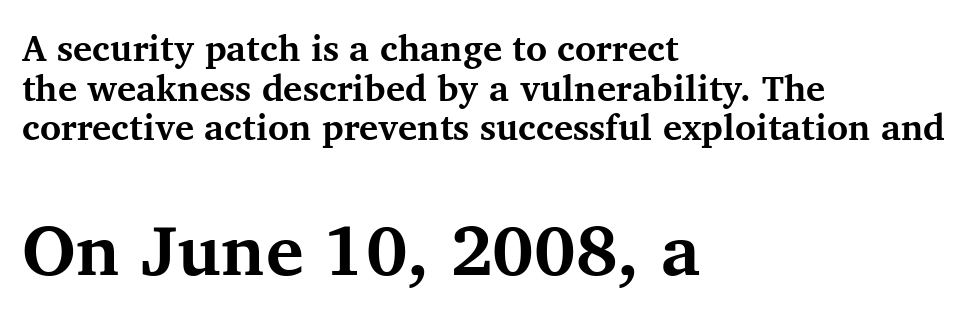
How are the letters spaced? Ordinarily, with no added tracking. The glyphs in this specimen are seriffed. Only glyphs here, with clear space below each row. The passage is arranged the way most books set body copy — flush left. The font's upright variant was chosen for this text.
